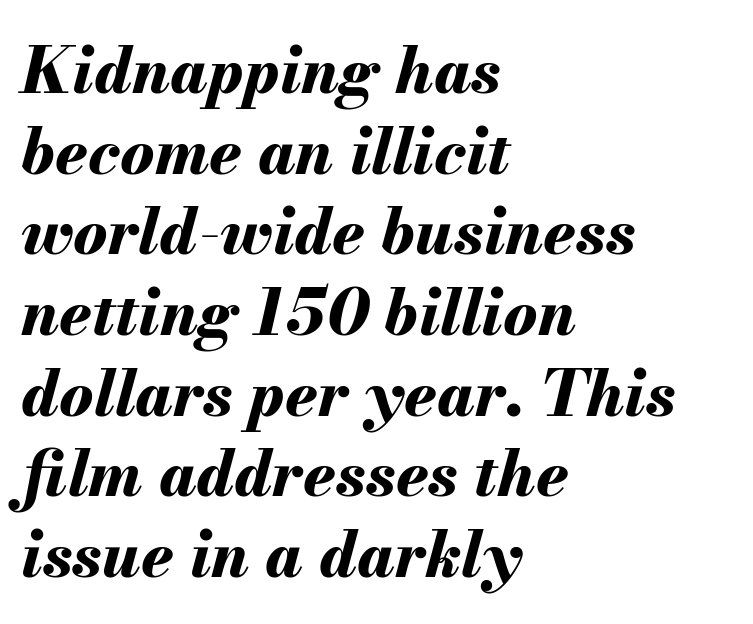
The image shows 64 px bold type, italic (leaning right); set left-aligned, normal line spacing (1.26x), normal letter spacing, not underlined; medium stroke contrast and a small x-height.
